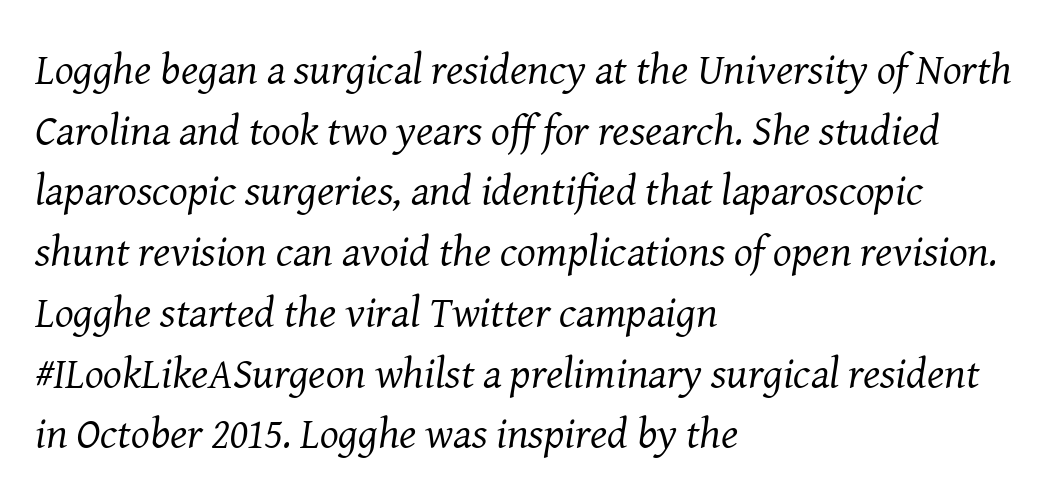
The image shows 44 px regular-weight serif type, italic (leaning right); set left-aligned, normal line spacing (1.38x), normal letter spacing, not underlined; medium stroke contrast and a medium x-height.
